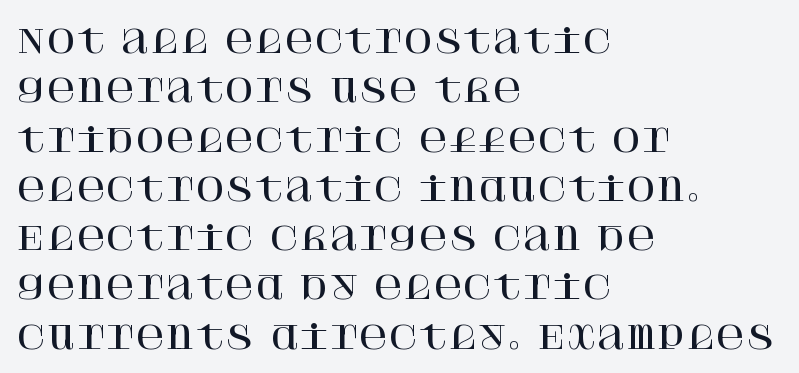
Q: Is the text italic (slanted)? A: No, it is upright.
Q: Is the typeface a serif or a sans-serif typeface? A: Serif.
Q: Is the text underlined? A: No.
Q: How is the paragraph aligned? A: Left-aligned.
Q: Is the spacing between letters normal or unusually wide? A: Normal.
Q: Is the spacing between lines tight, normal or loose? A: Normal.
Q: Width (condensed, normal, or wide)? A: Normal.
Q: Stroke contrast? A: High.
Q: x-height? A: Large.
